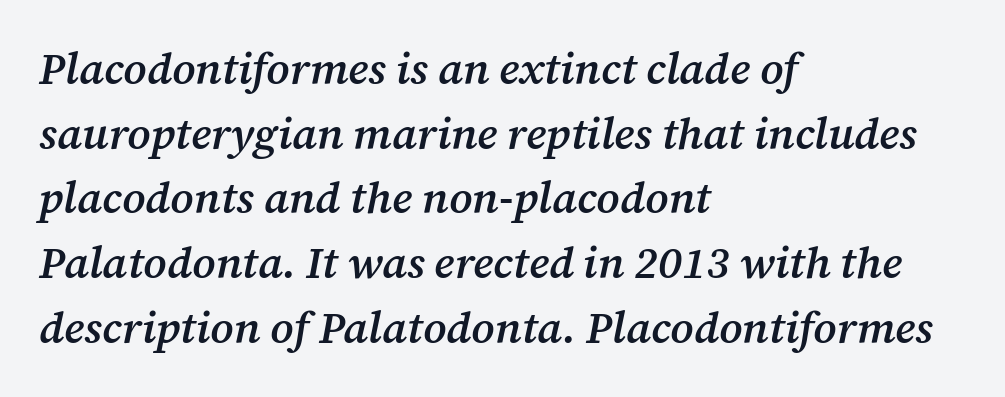
These lines stack with their left ends in a neat column. The font family rendered here belongs to the serif group. A normal amount of white space separates one row of letters from the next. Spacing verdict: proportional, widths tailored to each character.
